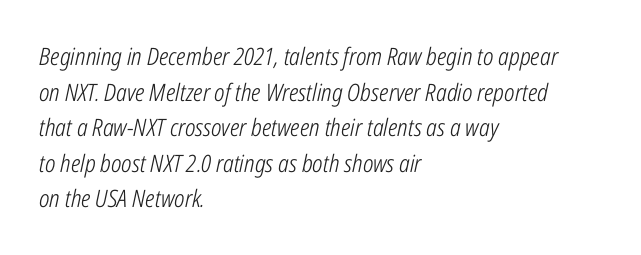
The image shows 24 px text type, italic (leaning right); set left-aligned, normal line spacing (1.48x), normal letter spacing, not underlined.
